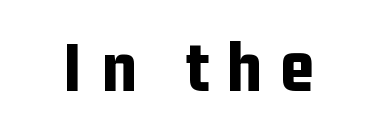
The image shows 74 px bold, condensed sans-serif type, upright; set unusually wide letter spacing (+0.24 em), not underlined; low stroke contrast and a medium x-height.
